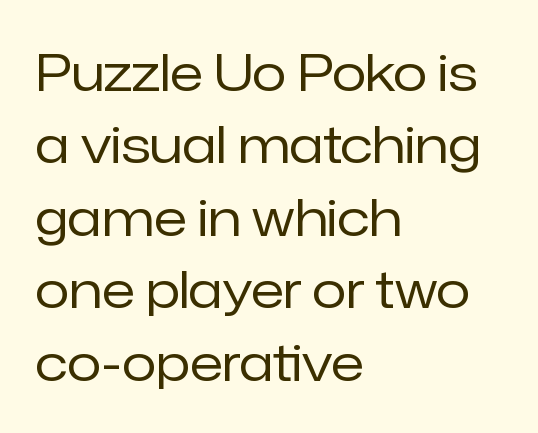
The image shows 50 px regular-weight sans-serif type, upright; set left-aligned, normal line spacing (1.45x), normal letter spacing, not underlined; low stroke contrast and a medium x-height.
